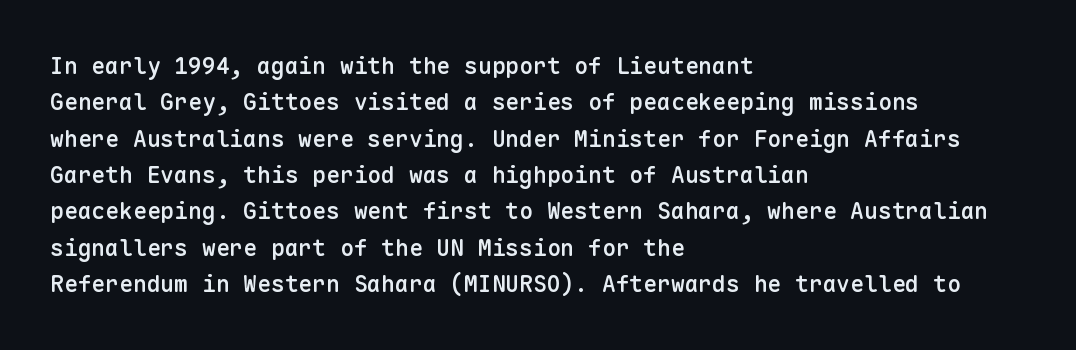
The paragraph shown leans on its left margin. Baseline-to-baseline distance is the conventional proportion of letter height. Check under the words: just untouched page. How are the letters spaced? Ordinarily, with no added tracking.
